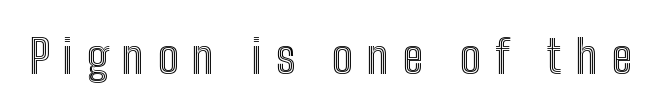
{"italic": "no", "width": "condensed", "x_height": "medium", "monospaced": "no", "underline": "no", "letter_spacing": "wide", "letter_spacing_em": 0.3, "glyph_px": 46}
